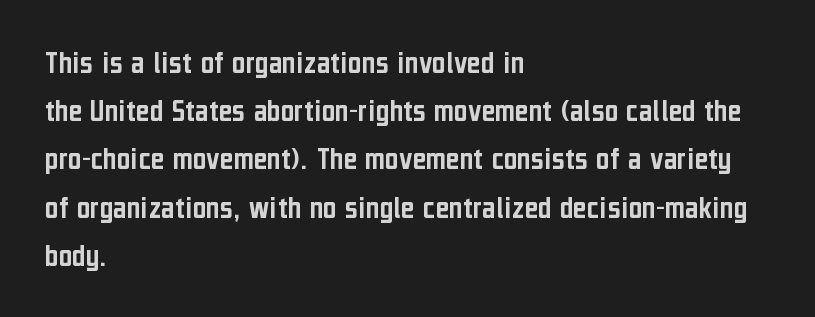
Each row of text sits above clean, open space. Proportional: the letters do not fall into vertical columns. Notice how the passage keeps a crisp vertical edge on the left only. Posture: vertical. The rendering keeps characters at their native spacing. The type family on display is of the sans-serif kind.
